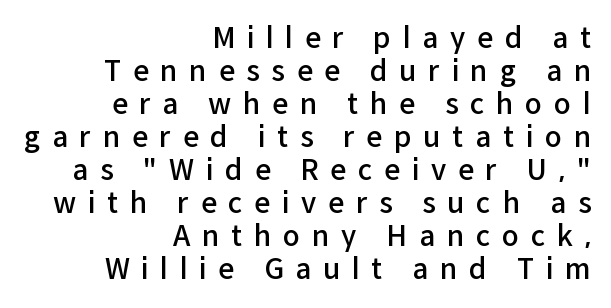
Emphasis by weight is partial: semibold. The compositor pushed each line to the right boundary. Someone cranked the tracking dial way up on this one. These lines are composed in type without serifs. Here the designer chose a conventional face with non-uniform glyph widths.
